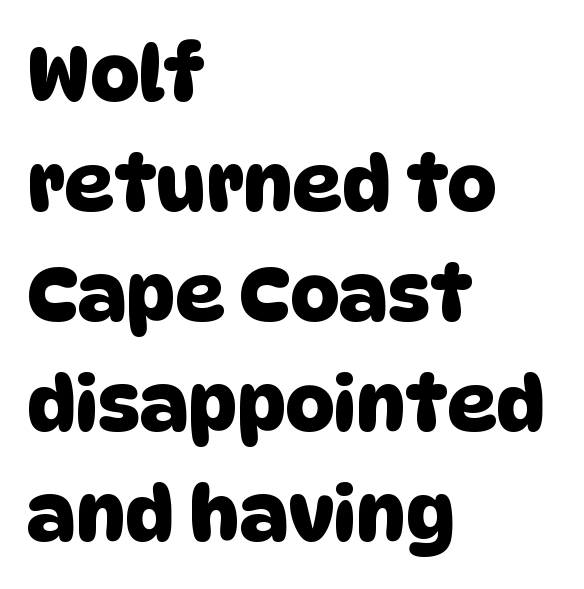
The image shows 77 px sans-serif type; set left-aligned, normal line spacing (1.43x), normal letter spacing, not underlined; low stroke contrast and a large x-height.
